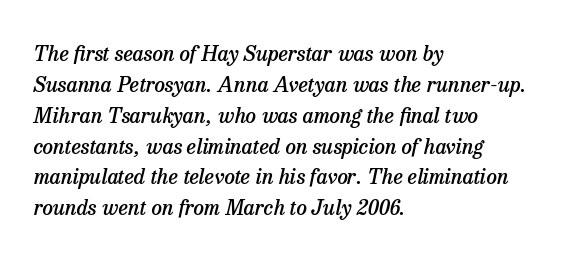
{"italic": "yes", "lean": "right", "slant_degrees": 13, "bold": "semi", "underline": "no", "align": "left", "line_spacing": "normal", "line_spacing_ratio": 1.47, "letter_spacing": "normal", "letter_spacing_em": 0.0, "glyph_px": 21}
